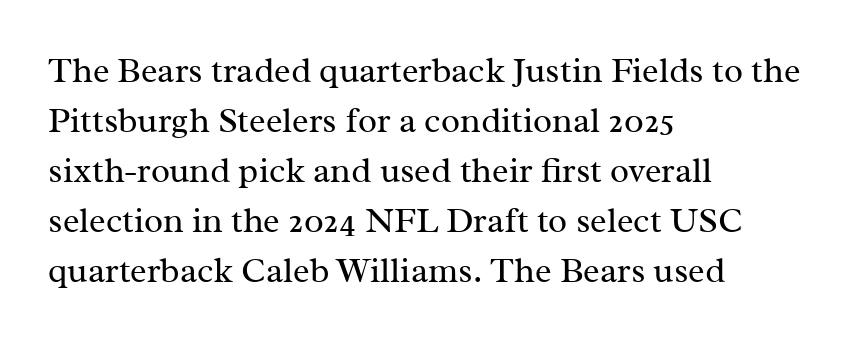
The image shows 35 px regular-weight serif type, upright; set left-aligned, normal line spacing (1.43x), normal letter spacing, not underlined; medium stroke contrast and a medium x-height.
